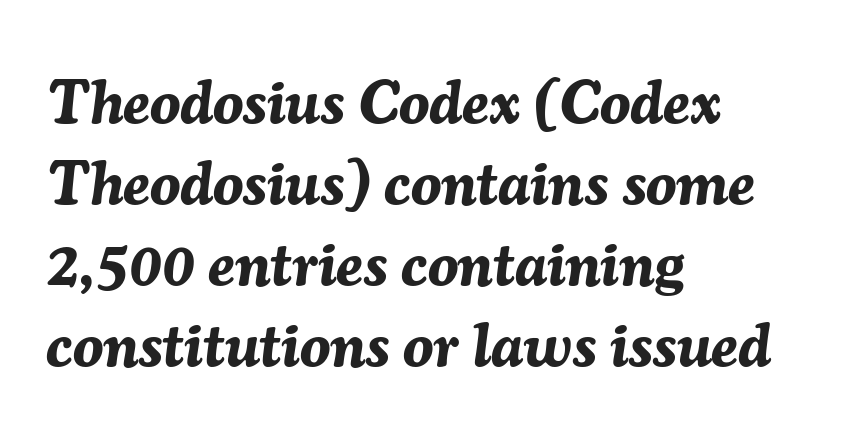
Rendered with sloped, italic letterforms. Each new line begins a customary step beneath the previous one. Horizontally, the lines are justified to the leading edge only. This sample has the flowing, uneven cadence of proportional lettering.
